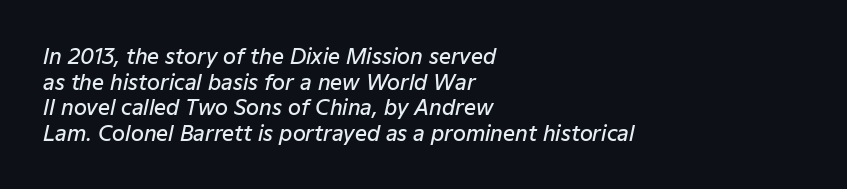
Q: Is the text bold? A: Semi-bold.
Q: Is the text italic (slanted)? A: Yes, it leans right by about 12 degrees.
Q: Is the text underlined? A: No.
Q: How is the paragraph aligned? A: Left-aligned.
Q: Is the spacing between letters normal or unusually wide? A: Normal.
